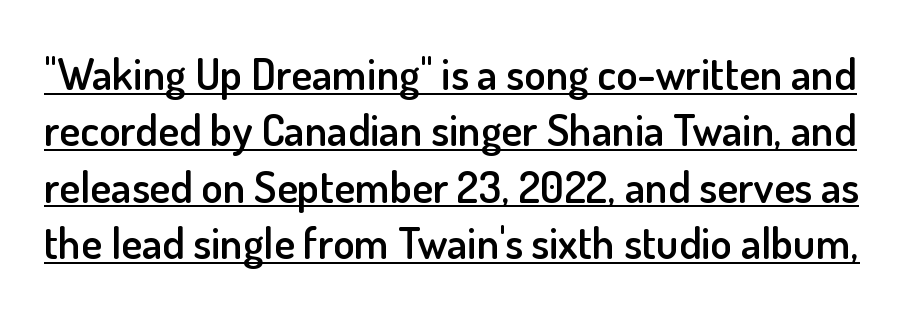
Q: Is the text bold? A: Semi-bold.
Q: Is the text italic (slanted)? A: No, it is upright.
Q: Is the typeface a serif or a sans-serif typeface? A: Sans-serif.
Q: Is the text underlined? A: Yes.
Q: Is the spacing between letters normal or unusually wide? A: Normal.
Q: Is the spacing between lines tight, normal or loose? A: Normal.
Q: Width (condensed, normal, or wide)? A: Normal.
Q: Stroke contrast? A: Low.
Q: x-height? A: Small.
Q: Monospaced? A: No.
